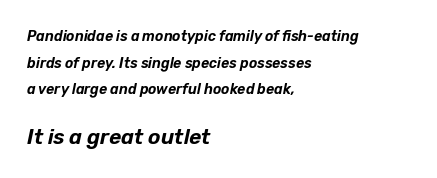
The image shows 21 px text type, italic (leaning right); set left-aligned, loose line spacing (1.91x), normal letter spacing, not underlined; the second (bottom) block is 1.5x larger.
